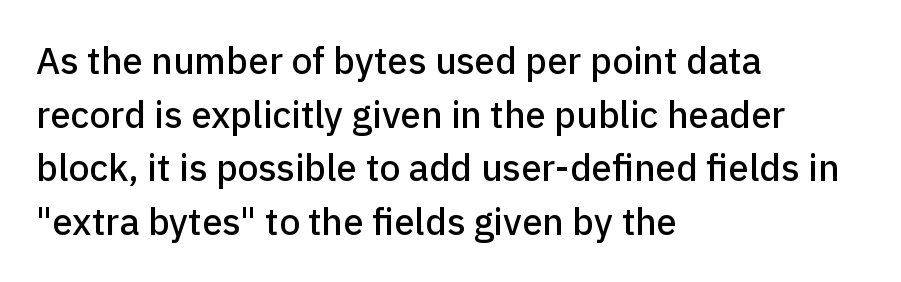
Honestly, the row spacing looks completely unremarkable. These lines are rendered in a variable-pitch font. Nope, not italic — everything's standing straight. Caption: standard tracking, unaltered. Compared with a centered layout, this one pins lines to the left instead. The glyphs in this specimen are sans serif.
